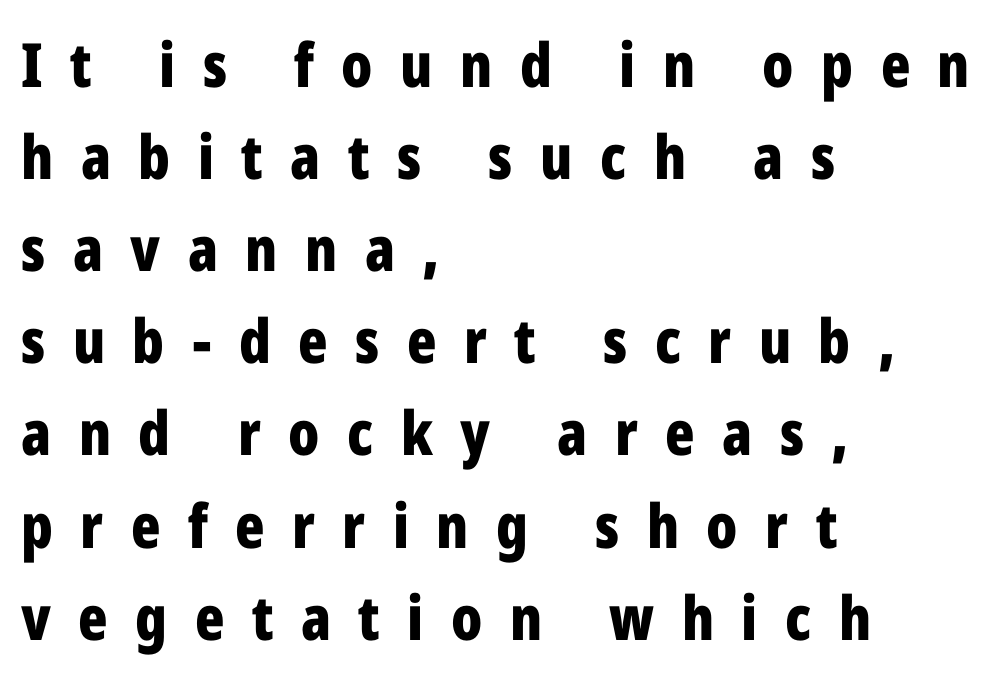
Q: Is the text bold? A: Yes.
Q: Is the text italic (slanted)? A: No, it is upright.
Q: Is the typeface a serif or a sans-serif typeface? A: Sans-serif.
Q: Is the text underlined? A: No.
Q: How is the paragraph aligned? A: Left-aligned.
Q: Is the spacing between letters normal or unusually wide? A: Unusually wide.
Q: Is the spacing between lines tight, normal or loose? A: Normal.
Q: Width (condensed, normal, or wide)? A: Condensed.
Q: Stroke contrast? A: Low.
Q: x-height? A: Medium.
Q: Monospaced? A: No.
